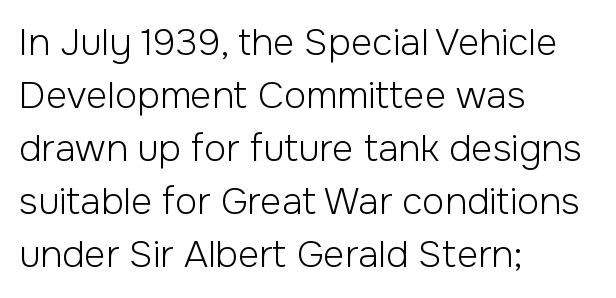
Observe the ordinary spacing: letters are neighbours, not strangers. Think of a printed novel: that variable character pitch is what you see here. This is the regular roman posture of the typeface. Plain, unruled lines of type. Is there much room between lines? A standard amount, neither cramped nor airy. No chunkiness to these letters — they're not bold.
